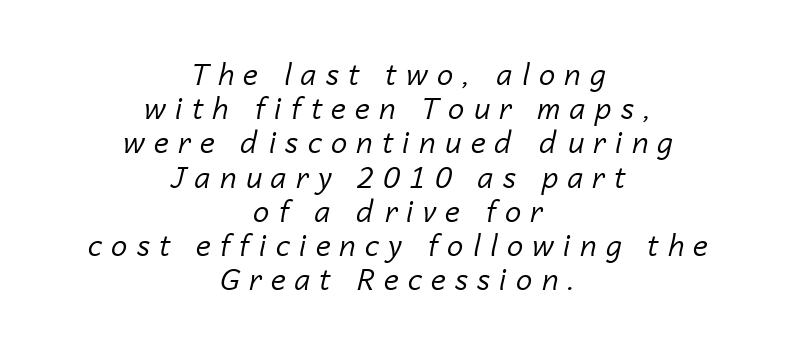
Spacing verdict: proportional, widths tailored to each character. The letterforms stand isolated, each surrounded by extra space. Reading down the block, each line starts at a different indent, mirrored at its end. The space beneath each line is pristine and unruled.
